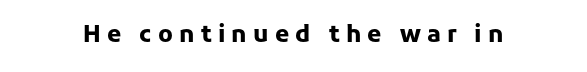
{"italic": "no", "bold": "yes", "underline": "no", "letter_spacing": "wide", "letter_spacing_em": 0.27, "glyph_px": 23}
